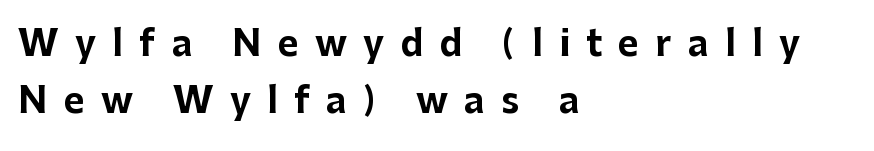
{"serif": "no", "italic": "no", "bold": "yes", "weight": "bold", "width": "normal", "stroke_contrast": "low", "x_height": "medium", "monospaced": "no", "underline": "no", "align": "left", "line_spacing": "normal", "line_spacing_ratio": 1.64, "letter_spacing": "wide", "letter_spacing_em": 0.47, "glyph_px": 35}
